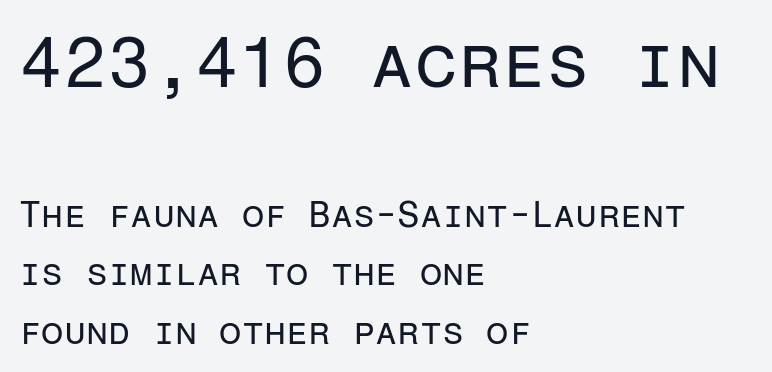
The image shows 71 px regular-weight sans-serif type, upright, monospaced; set left-aligned, normal line spacing (1.63x), normal letter spacing, not underlined; the first (top) block is 1.97x larger; low stroke contrast and a medium x-height.
